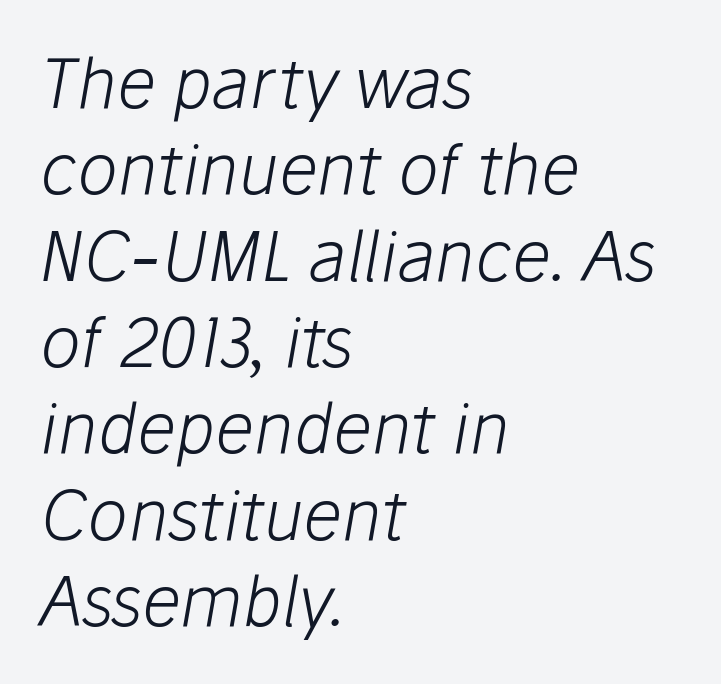
Heaviness? Minimal to ordinary, like unemphasized prose. Observe the ordinary spacing: letters are neighbours, not strangers. Looks like regular typesetting: each glyph gets only the width it needs. The font's italic variant was chosen for this text. The specimen omits any rule beneath the text block's lines.
